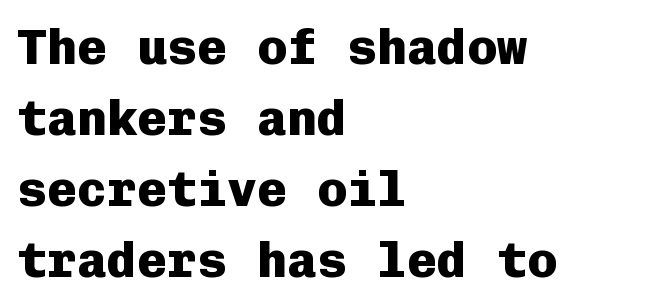
{"serif": "no", "italic": "no", "bold": "yes", "weight": "heavy", "width": "normal", "stroke_contrast": "low", "x_height": "medium", "monospaced": "yes", "underline": "no", "align": "left", "line_spacing": "normal", "line_spacing_ratio": 1.42, "letter_spacing": "normal", "letter_spacing_em": 0.0, "glyph_px": 50}
